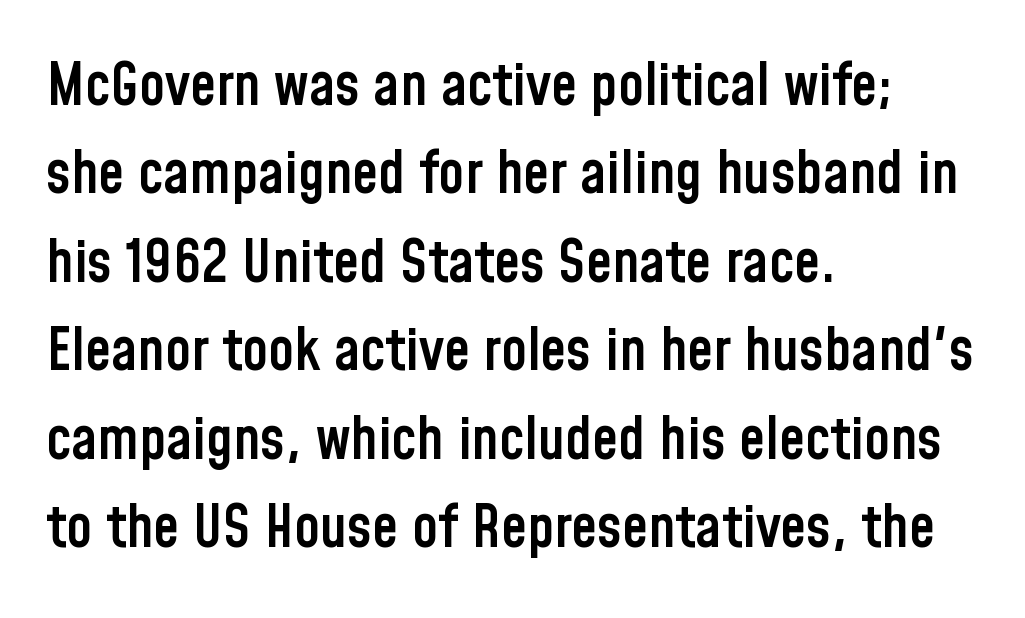
{"serif": "no", "italic": "no", "bold": "semi", "weight": "semibold", "width": "condensed", "stroke_contrast": "low", "x_height": "medium", "monospaced": "no", "underline": "no", "align": "left", "line_spacing": "normal", "line_spacing_ratio": 1.5, "letter_spacing": "normal", "letter_spacing_em": 0.0, "glyph_px": 59}
